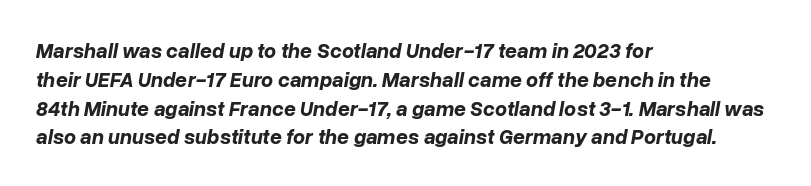
The image shows 21 px bold type, italic (leaning right); set left-aligned, normal line spacing (1.37x), normal letter spacing, not underlined.
